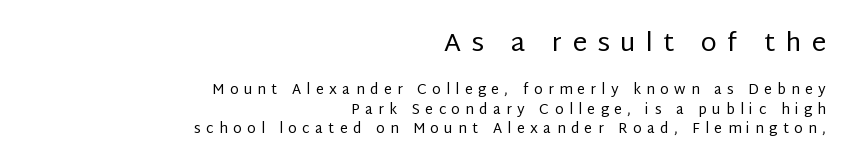
Q: Is the text bold? A: No.
Q: Is the text italic (slanted)? A: No, it is upright.
Q: Is the text underlined? A: No.
Q: How is the paragraph aligned? A: Right-aligned.
Q: Is the spacing between letters normal or unusually wide? A: Unusually wide.
Q: Is the spacing between lines tight, normal or loose? A: Normal.
Q: Which block of text is set in a larger size, the first (top) or the second (bottom)? A: The first (top) one.
